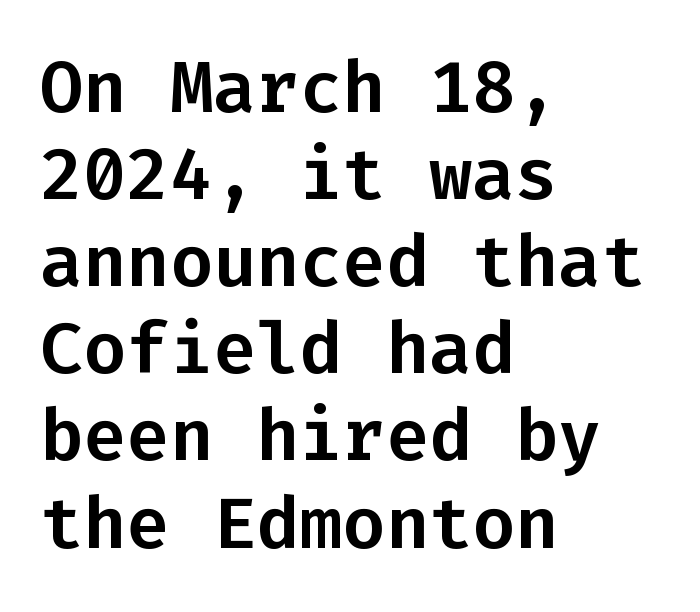
{"serif": "no", "italic": "no", "width": "normal", "stroke_contrast": "low", "x_height": "medium", "monospaced": "yes", "underline": "no", "align": "left", "line_spacing_ratio": 1.21, "letter_spacing": "normal", "letter_spacing_em": 0.0, "glyph_px": 72}
